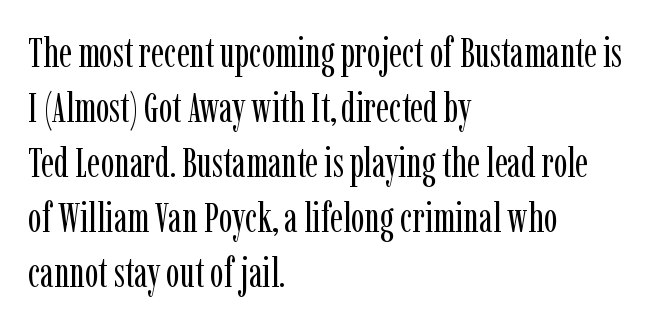
{"serif": "yes", "italic": "no", "bold": "no", "weight": "regular", "width": "condensed", "stroke_contrast": "low", "x_height": "medium", "monospaced": "no", "underline": "no", "align": "left", "line_spacing": "normal", "line_spacing_ratio": 1.34, "letter_spacing": "normal", "letter_spacing_em": 0.0, "glyph_px": 41}
